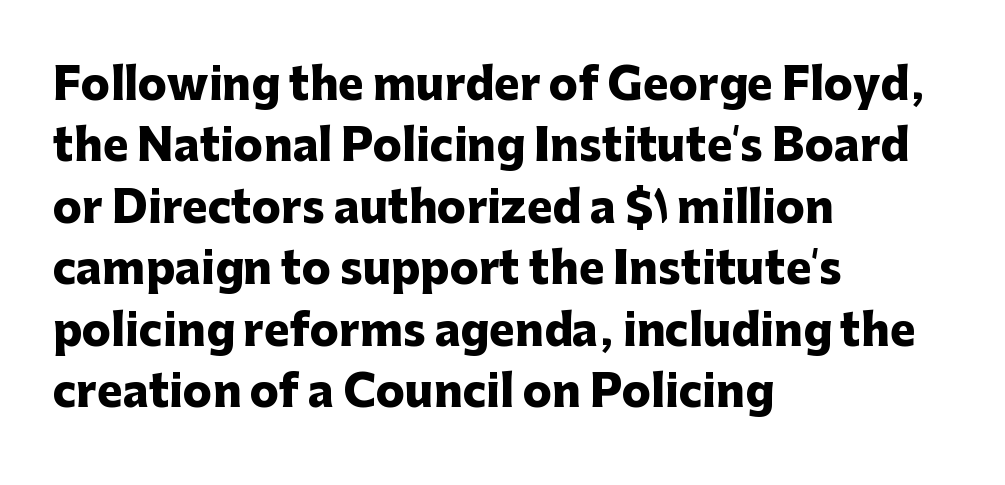
{"serif": "no", "italic": "no", "bold": "yes", "weight": "heavy", "width": "normal", "stroke_contrast": "low", "x_height": "medium", "monospaced": "no", "underline": "no", "align": "left", "line_spacing": "normal", "line_spacing_ratio": 1.43, "letter_spacing": "normal", "letter_spacing_em": 0.0, "glyph_px": 43}
